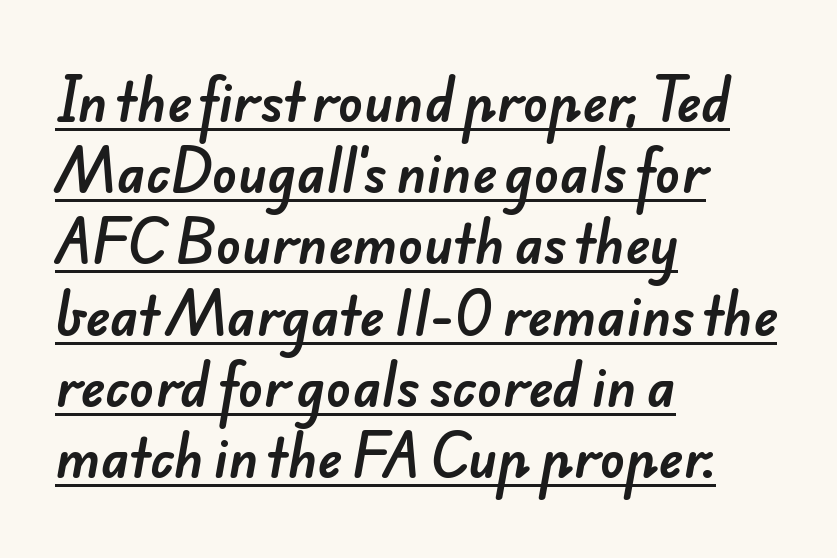
The image shows 52 px sans-serif type; set left-aligned, normal line spacing (1.37x), normal letter spacing, underlined; low stroke contrast and a small x-height.
